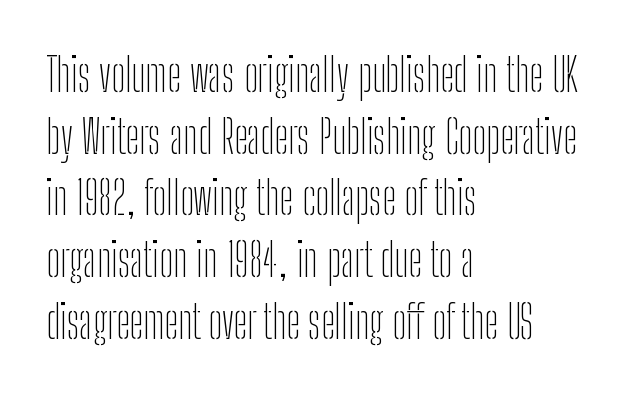
The image shows 46 px thin, condensed sans-serif type, upright; set left-aligned, normal line spacing (1.34x), normal letter spacing, not underlined; low stroke contrast and a medium x-height.
